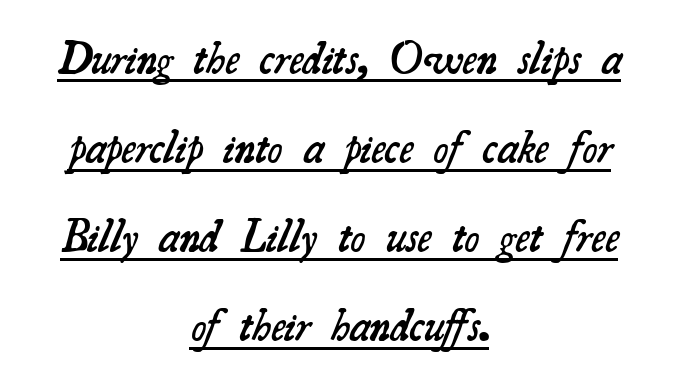
The rendering positions every line midway between the sides. Observe the ordinary spacing: letters are neighbours, not strangers. Reading down the column, the eye jumps a long way to each next line. The rendering shows small feet on the letterforms — a serif design. Notice how a bar underscores the lettering throughout.
